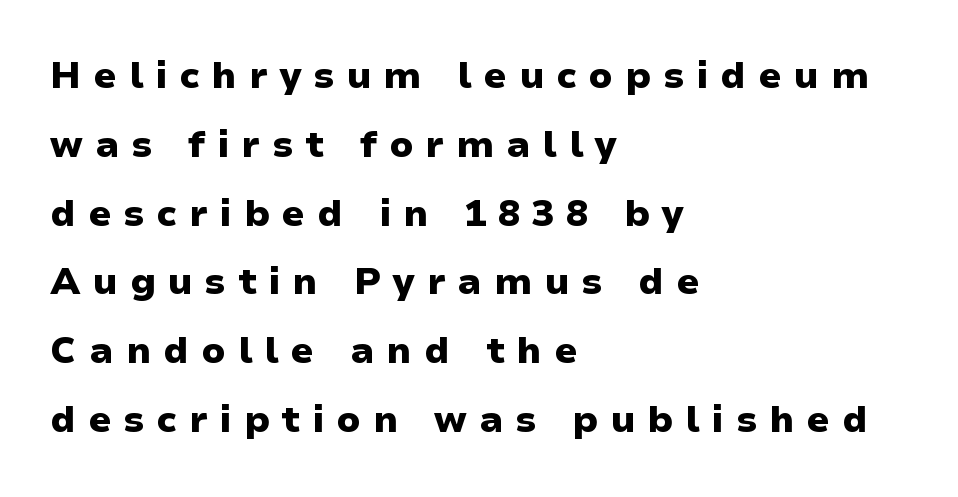
Q: Is the text bold? A: Yes.
Q: Is the text italic (slanted)? A: No, it is upright.
Q: Is the typeface a serif or a sans-serif typeface? A: Sans-serif.
Q: Is the text underlined? A: No.
Q: How is the paragraph aligned? A: Left-aligned.
Q: Is the spacing between letters normal or unusually wide? A: Unusually wide.
Q: Width (condensed, normal, or wide)? A: Wide.
Q: Stroke contrast? A: Low.
Q: x-height? A: Medium.
Q: Monospaced? A: No.
